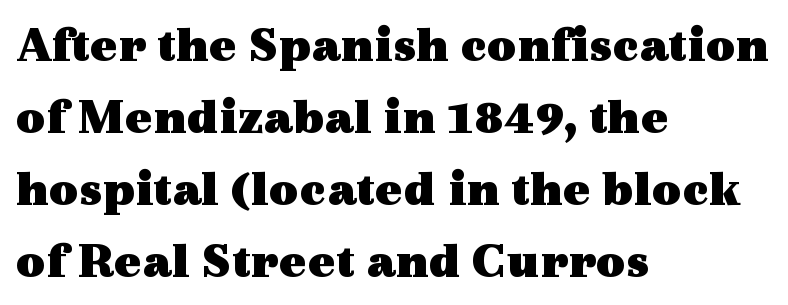
Anything drawn beneath the words? Only blank space. No italicization has been applied; the sample stays upright. Between one letter and the next there's only the usual sliver of space. A typesetter would label this face a serif. Is the type bold? Yes — the strokes are clearly thick and heavy.
